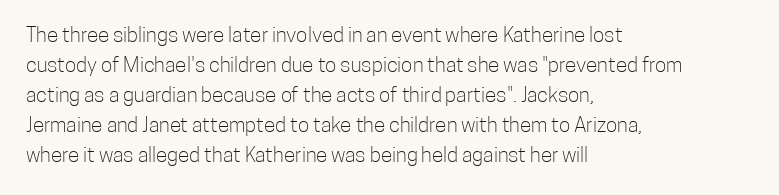
The image shows 21 px text type, upright; set left-aligned, normal line spacing (1.43x), normal letter spacing, not underlined.
